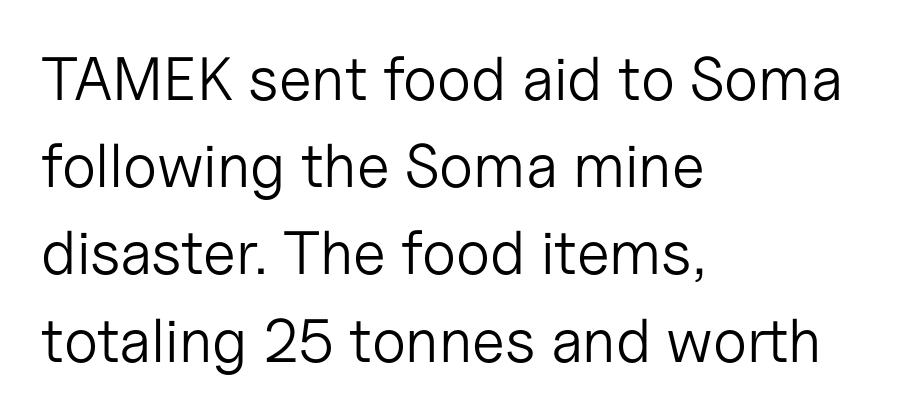
The image shows 61 px light sans-serif type, upright; set left-aligned, normal line spacing (1.43x), normal letter spacing, not underlined; low stroke contrast and a medium x-height.
